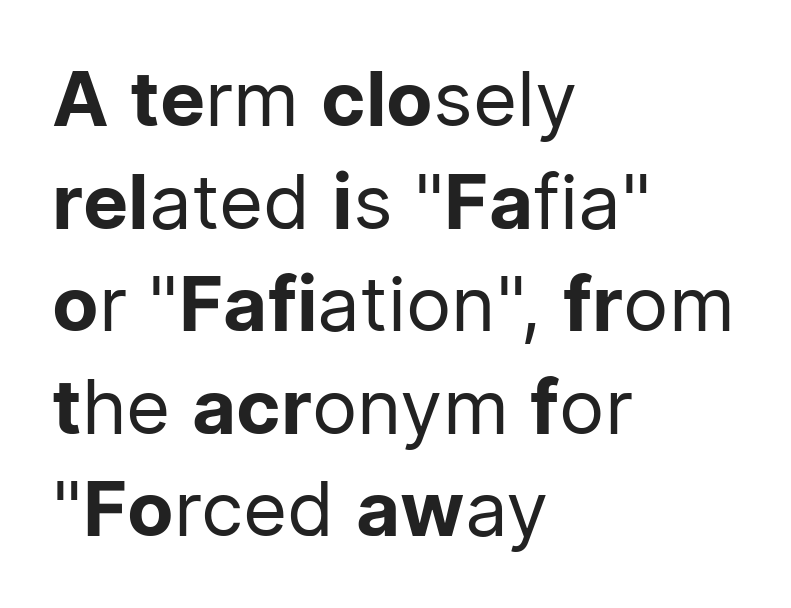
{"serif": "no", "italic": "no", "bold": "no", "weight": "regular", "width": "normal", "stroke_contrast": "low", "x_height": "medium", "monospaced": "no", "underline": "no", "align": "left", "line_spacing": "normal", "line_spacing_ratio": 1.35, "letter_spacing": "normal", "letter_spacing_em": 0.0, "glyph_px": 76}
